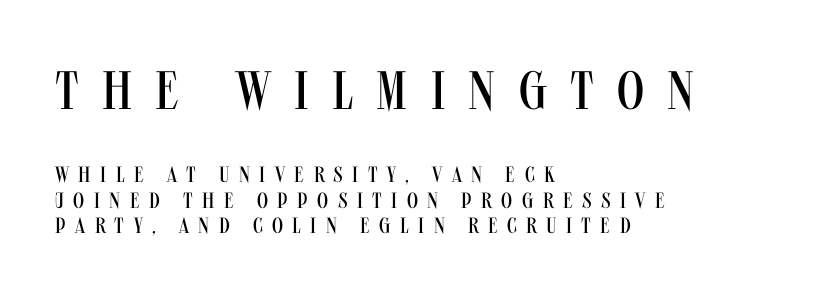
{"serif": "no", "italic": "no", "bold": "no", "weight": "regular", "width": "condensed", "stroke_contrast": "medium", "x_height": "large", "monospaced": "no", "underline": "no", "align": "left", "line_spacing": "tight", "line_spacing_ratio": 1.15, "letter_spacing": "wide", "letter_spacing_em": 0.43, "larger_block": "first", "size_ratio": 2.45, "glyph_px": 54}
